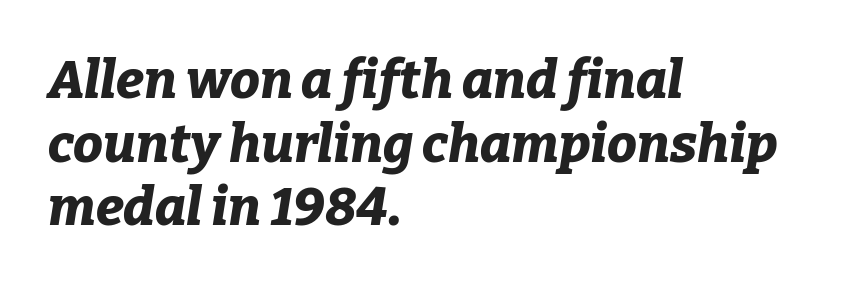
{"italic": "yes", "lean": "right", "slant_degrees": 9, "bold": "yes", "weight": "bold", "width": "normal", "stroke_contrast": "low", "x_height": "medium", "monospaced": "no", "underline": "no", "align": "left", "line_spacing_ratio": 1.2, "letter_spacing": "normal", "letter_spacing_em": 0.0, "glyph_px": 53}
